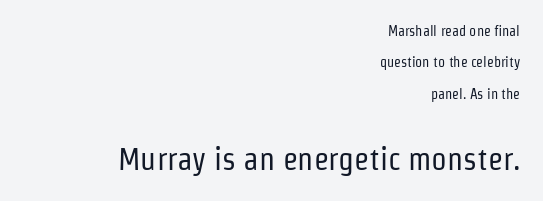
Q: Is the text bold? A: No.
Q: Is the text italic (slanted)? A: No, it is upright.
Q: Is the typeface a serif or a sans-serif typeface? A: Sans-serif.
Q: Is the text underlined? A: No.
Q: How is the paragraph aligned? A: Right-aligned.
Q: Is the spacing between letters normal or unusually wide? A: Normal.
Q: Is the spacing between lines tight, normal or loose? A: Loose.
Q: Which block of text is set in a larger size, the first (top) or the second (bottom)? A: The second (bottom) one.
Q: Width (condensed, normal, or wide)? A: Condensed.
Q: Stroke contrast? A: Low.
Q: x-height? A: Medium.
Q: Monospaced? A: No.
